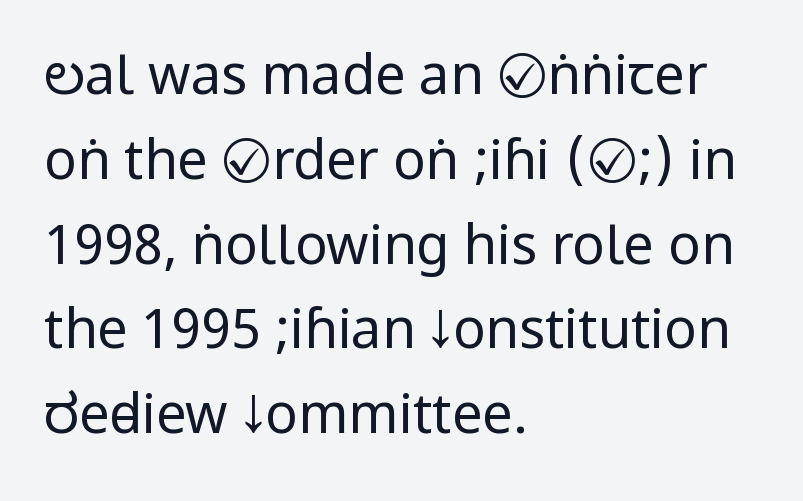
{"serif": "no", "italic": "no", "bold": "no", "weight": "regular", "width": "condensed", "stroke_contrast": "low", "underline": "no", "align": "left", "line_spacing": "normal", "line_spacing_ratio": 1.57, "letter_spacing": "normal", "letter_spacing_em": 0.0, "glyph_px": 54}
